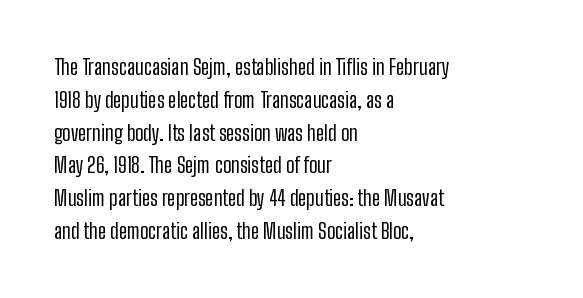
The image shows 21 px text type, upright; set left-aligned, normal line spacing (1.56x), normal letter spacing, not underlined.
